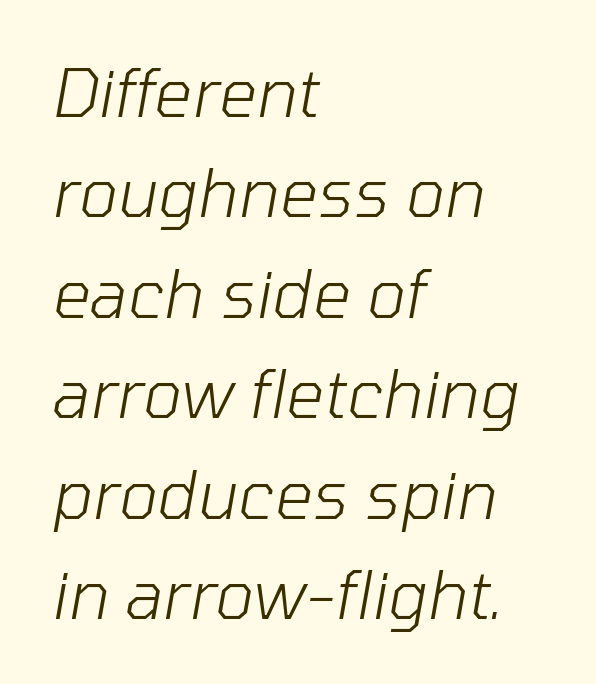
Quick note: italic. Note the varied advance widths — an 'i' is clearly narrower than an 'm'. Line spacing here is normal. Unbolded letterforms with no extra heft. Each word holds together tightly as a unit, with standard inter-letter gaps.
